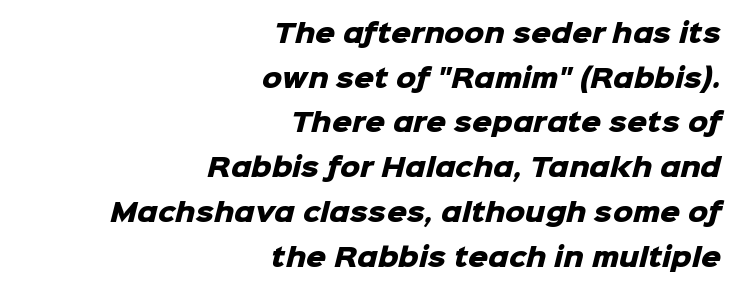
Q: Is the text bold? A: Yes.
Q: Is the text underlined? A: No.
Q: How is the paragraph aligned? A: Right-aligned.
Q: Is the spacing between letters normal or unusually wide? A: Normal.
